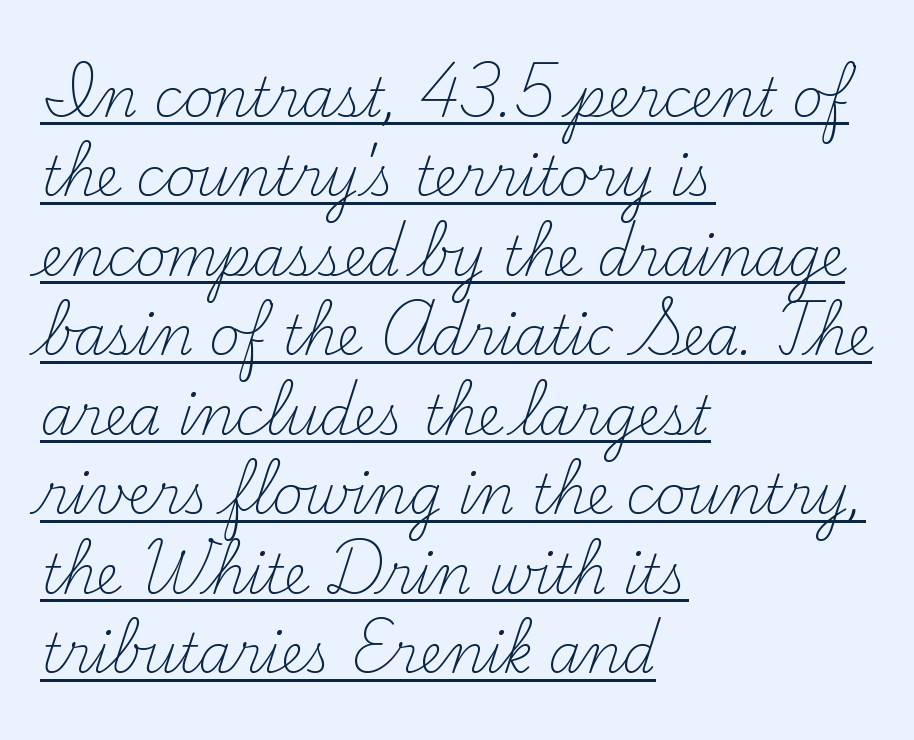
{"bold": "no", "weight": "light", "width": "normal", "stroke_contrast": "medium", "x_height": "small", "monospaced": "no", "underline": "yes", "align": "left", "line_spacing": "normal", "line_spacing_ratio": 1.5, "letter_spacing": "normal", "letter_spacing_em": 0.0, "glyph_px": 53}
